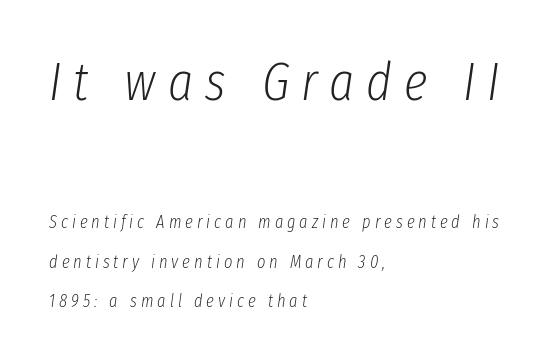
The image shows 54 px light, condensed type, italic (leaning right); set left-aligned, loose line spacing (2.2x), unusually wide letter spacing (+0.22 em), not underlined; the first (top) block is 3.0x larger; low stroke contrast and a medium x-height.
